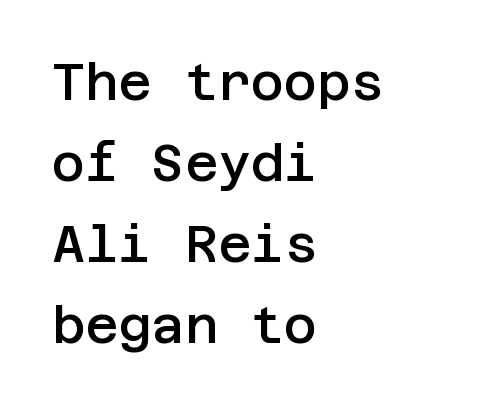
The image shows 51 px semibold sans-serif type, upright; set left-aligned, normal line spacing (1.59x), normal letter spacing, not underlined; low stroke contrast and a large x-height.
